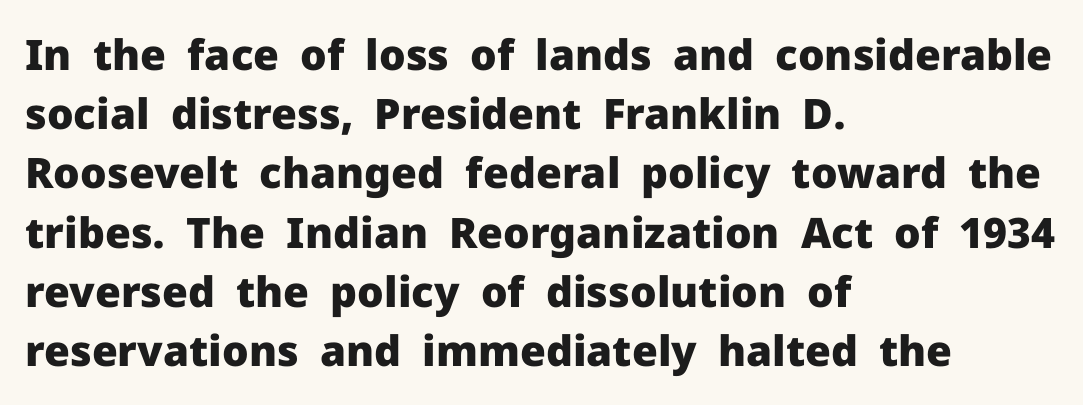
In terms of weight, the rendering is a true, heavy bold. This sample keeps an unexceptional amount of space between lines. A typesetter would mark this as roman, not italic. Nobody drew a line under any word here. The line texture is even and compact thanks to regular tracking.
